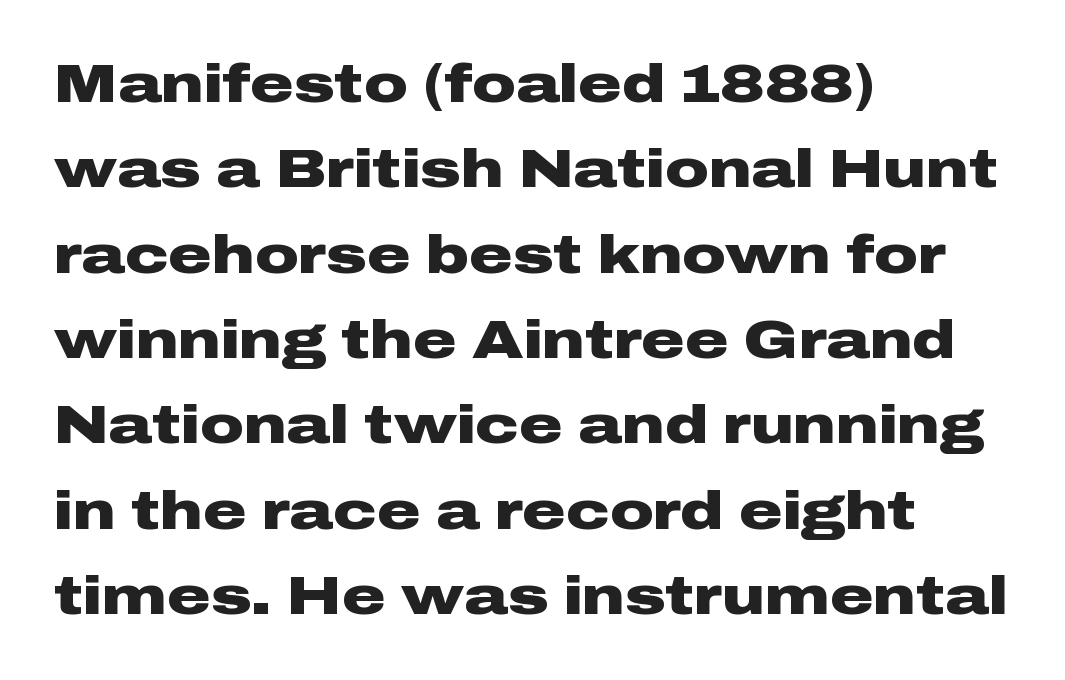
The image shows 54 px heavy, wide sans-serif type, upright; set left-aligned, normal line spacing (1.58x), normal letter spacing, not underlined; low stroke contrast and a medium x-height.
